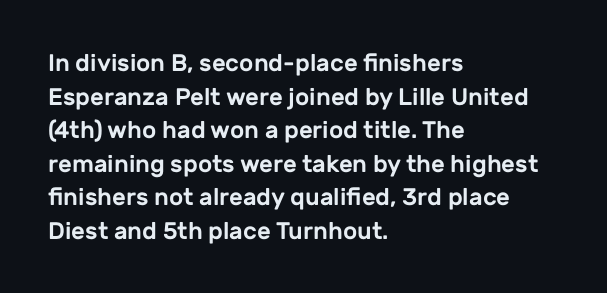
The image shows 24 px text type, upright; set left-aligned, normal line spacing (1.4x), normal letter spacing, not underlined.
